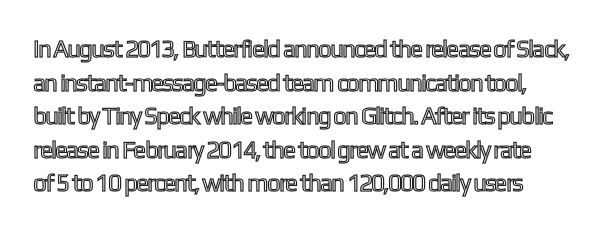
The image shows 24 px text type, upright; set normal line spacing (1.4x), normal letter spacing, not underlined.
